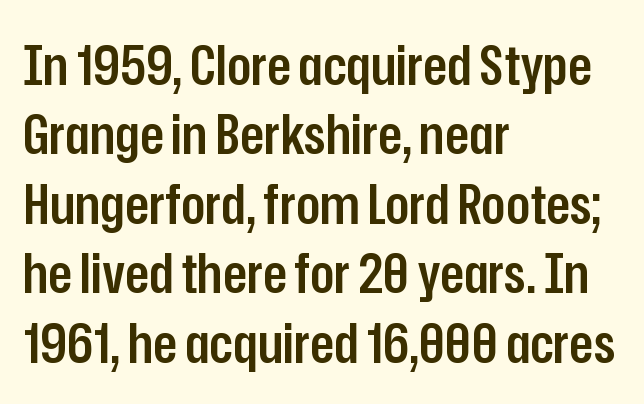
Q: Is the text bold? A: Semi-bold.
Q: Is the text italic (slanted)? A: No, it is upright.
Q: Is the typeface a serif or a sans-serif typeface? A: Sans-serif.
Q: Is the text underlined? A: No.
Q: How is the paragraph aligned? A: Left-aligned.
Q: Is the spacing between letters normal or unusually wide? A: Normal.
Q: Width (condensed, normal, or wide)? A: Condensed.
Q: Stroke contrast? A: Low.
Q: x-height? A: Medium.
Q: Monospaced? A: No.
